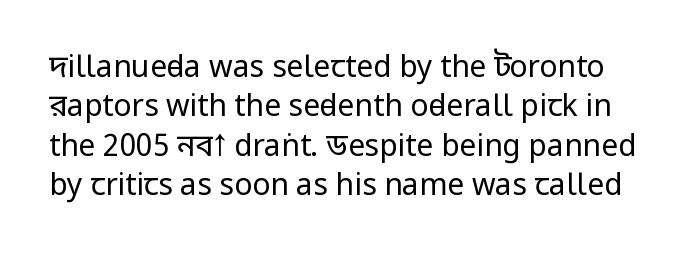
Designer's note — italics off, roman on. Honestly, there is no underline to notice here at all. This rendering leaves character spacing at its baseline value. Serifs: no, the terminals of the letterforms are clean. Each stroke keeps to a modest, everyday thickness or less.
